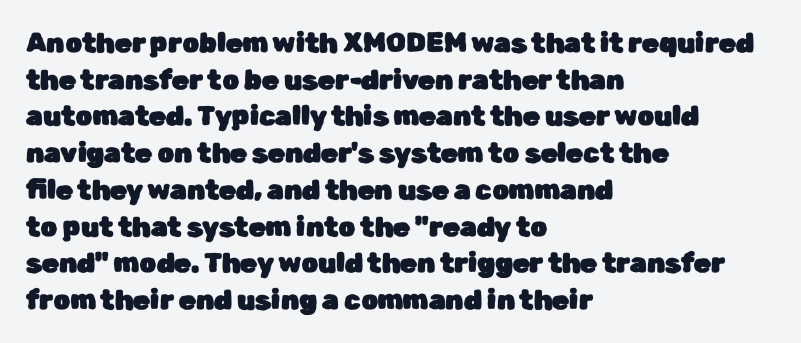
Q: Is the text italic (slanted)? A: No, it is upright.
Q: Is the text underlined? A: No.
Q: How is the paragraph aligned? A: Left-aligned.
Q: Is the spacing between letters normal or unusually wide? A: Normal.
Q: Is the spacing between lines tight, normal or loose? A: Normal.
